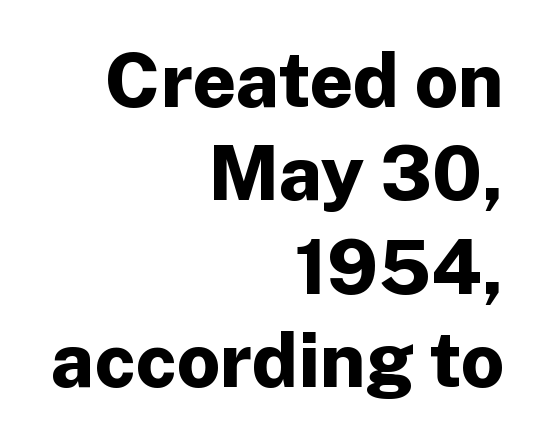
Q: Is the text bold? A: Yes.
Q: Is the text italic (slanted)? A: No, it is upright.
Q: Is the typeface a serif or a sans-serif typeface? A: Sans-serif.
Q: Is the text underlined? A: No.
Q: How is the paragraph aligned? A: Right-aligned.
Q: Is the spacing between letters normal or unusually wide? A: Normal.
Q: Width (condensed, normal, or wide)? A: Normal.
Q: Stroke contrast? A: Low.
Q: x-height? A: Medium.
Q: Monospaced? A: No.
